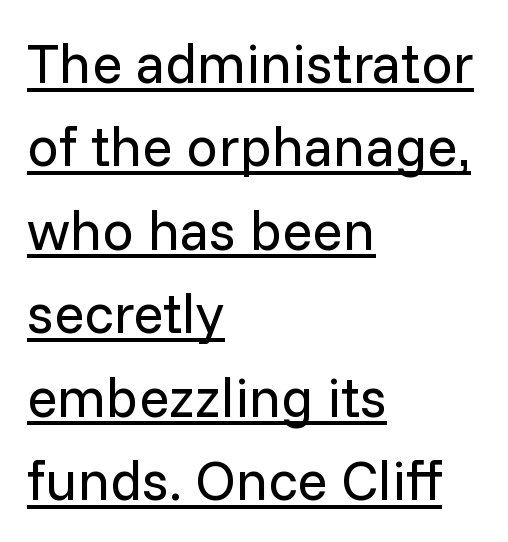
The image shows 56 px regular-weight sans-serif type, upright; set left-aligned, normal line spacing (1.49x), normal letter spacing, underlined; low stroke contrast and a medium x-height.
